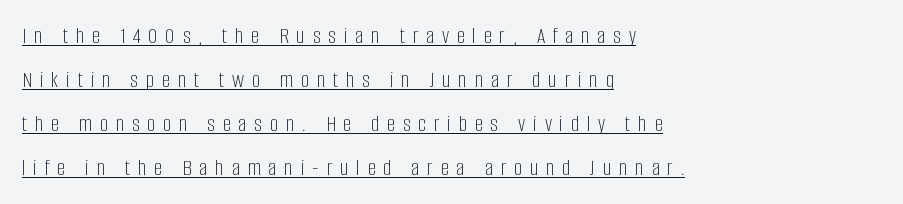
The image shows 23 px text type, upright; set left-aligned, loose line spacing (1.91x), unusually wide letter spacing (+0.34 em), underlined.
